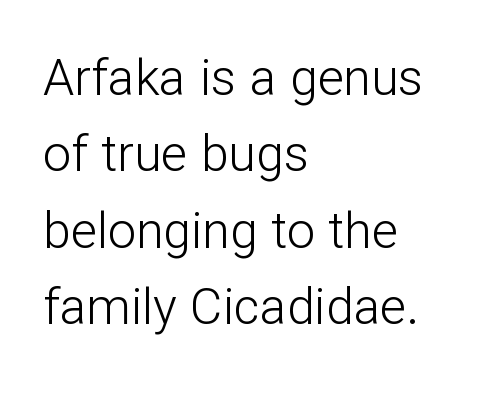
The image shows 50 px light sans-serif type, upright; set left-aligned, normal line spacing (1.53x), normal letter spacing, not underlined; low stroke contrast and a medium x-height.
